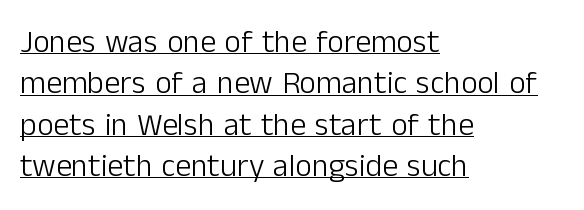
{"serif": "no", "italic": "no", "bold": "no", "weight": "light", "width": "normal", "stroke_contrast": "low", "x_height": "medium", "monospaced": "no", "underline": "yes", "align": "left", "line_spacing": "normal", "line_spacing_ratio": 1.29, "letter_spacing": "normal", "letter_spacing_em": 0.0, "glyph_px": 32}
